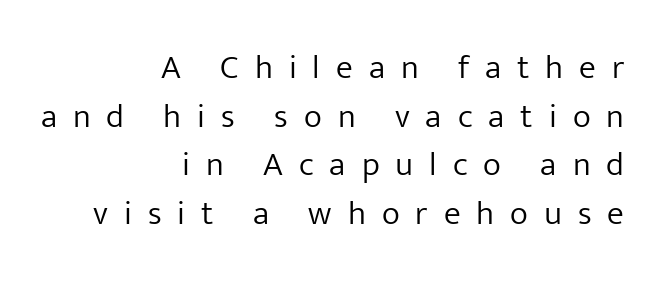
The image shows 34 px light sans-serif type, upright; set right-aligned, normal line spacing (1.43x), unusually wide letter spacing (+0.47 em), not underlined; low stroke contrast and a medium x-height.
